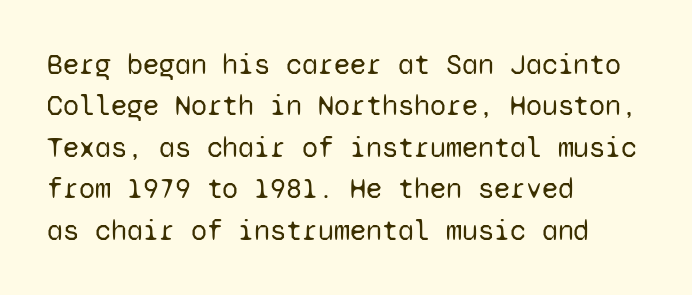
The image shows 29 px regular-weight sans-serif type, upright, monospaced; set left-aligned, normal line spacing (1.43x), normal letter spacing, not underlined; low stroke contrast and a medium x-height.
